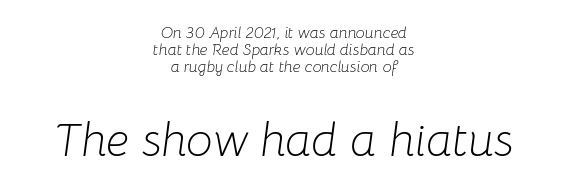
Q: Is the text bold? A: No.
Q: Is the text italic (slanted)? A: Yes, it leans right by about 8 degrees.
Q: Is the text underlined? A: No.
Q: How is the paragraph aligned? A: Centered.
Q: Is the spacing between letters normal or unusually wide? A: Normal.
Q: Is the spacing between lines tight, normal or loose? A: Tight.
Q: Which block of text is set in a larger size, the first (top) or the second (bottom)? A: The second (bottom) one.
Q: Width (condensed, normal, or wide)? A: Normal.
Q: Stroke contrast? A: Low.
Q: x-height? A: Medium.
Q: Monospaced? A: No.
